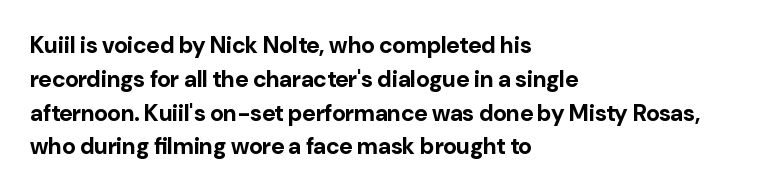
Q: Is the text bold? A: Yes.
Q: Is the text italic (slanted)? A: No, it is upright.
Q: Is the text underlined? A: No.
Q: How is the paragraph aligned? A: Left-aligned.
Q: Is the spacing between letters normal or unusually wide? A: Normal.
Q: Is the spacing between lines tight, normal or loose? A: Normal.
